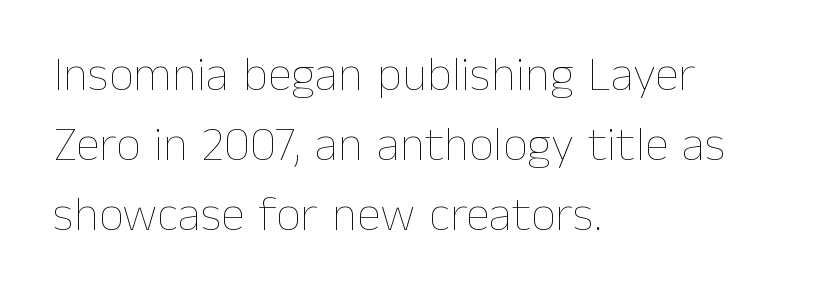
Looks like regular typesetting: each glyph gets only the width it needs. You could call the tracking neutral — neither tight nor loose. The strokes are not fattened; the text isn't bold. The paragraph has a hard left edge and a soft right edge.
